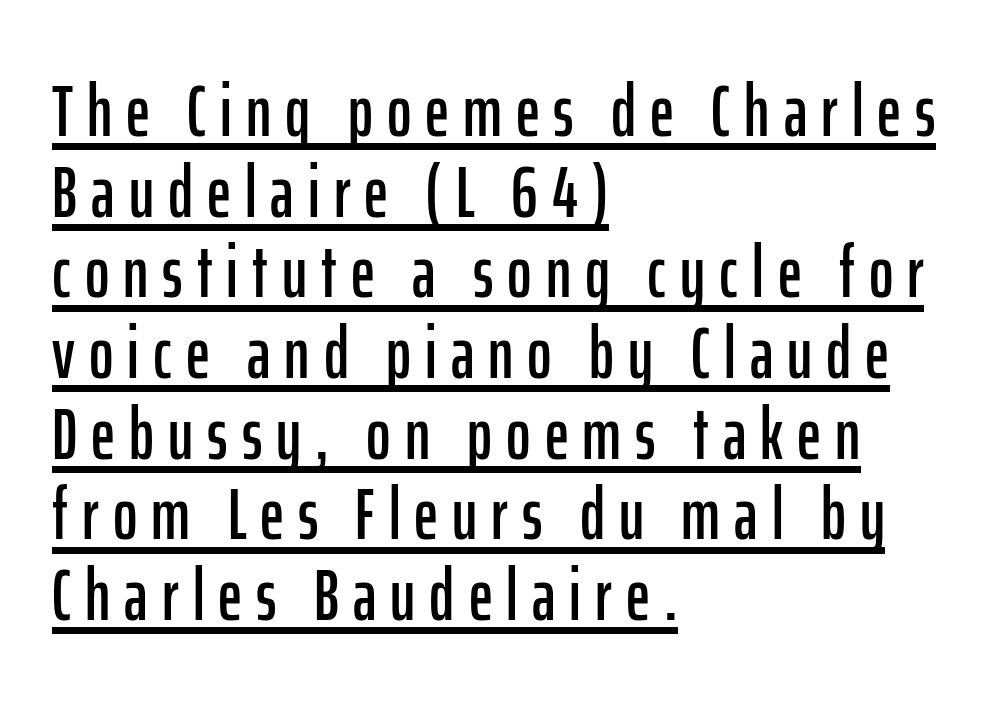
Q: Is the text italic (slanted)? A: No, it is upright.
Q: Is the typeface a serif or a sans-serif typeface? A: Sans-serif.
Q: Is the text underlined? A: Yes.
Q: How is the paragraph aligned? A: Left-aligned.
Q: Is the spacing between lines tight, normal or loose? A: Tight.
Q: Width (condensed, normal, or wide)? A: Condensed.
Q: Stroke contrast? A: Low.
Q: x-height? A: Medium.
Q: Monospaced? A: No.
